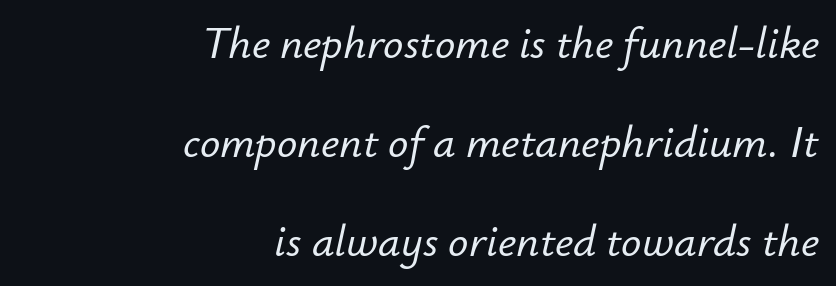
The space between consecutive lines is lavish. Line endings align vertically; line beginnings do not. Here the glyphs are tracked normally, forming tight word shapes. The strip under each line holds only bare page. Designer's note — italics engaged.
